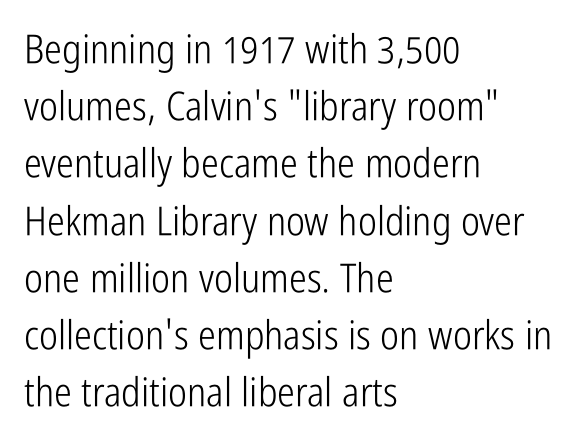
Q: Is the text bold? A: No.
Q: Is the text italic (slanted)? A: No, it is upright.
Q: Is the typeface a serif or a sans-serif typeface? A: Sans-serif.
Q: Is the text underlined? A: No.
Q: How is the paragraph aligned? A: Left-aligned.
Q: Is the spacing between letters normal or unusually wide? A: Normal.
Q: Is the spacing between lines tight, normal or loose? A: Normal.
Q: Width (condensed, normal, or wide)? A: Condensed.
Q: Stroke contrast? A: Low.
Q: x-height? A: Medium.
Q: Monospaced? A: No.
